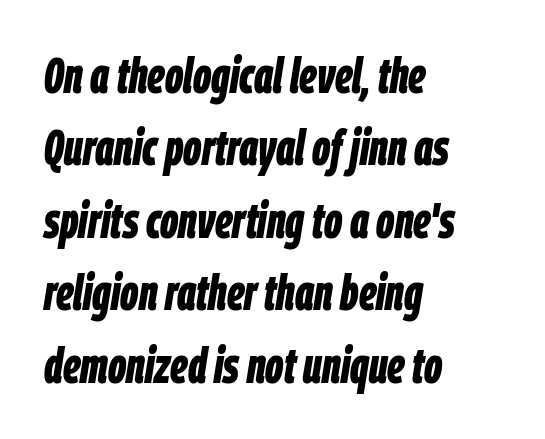
Q: Is the text bold? A: Yes.
Q: Is the text italic (slanted)? A: Yes, it leans right by about 9 degrees.
Q: Is the text underlined? A: No.
Q: How is the paragraph aligned? A: Left-aligned.
Q: Is the spacing between letters normal or unusually wide? A: Normal.
Q: Is the spacing between lines tight, normal or loose? A: Normal.
Q: Width (condensed, normal, or wide)? A: Condensed.
Q: Stroke contrast? A: Low.
Q: x-height? A: Large.
Q: Monospaced? A: No.
